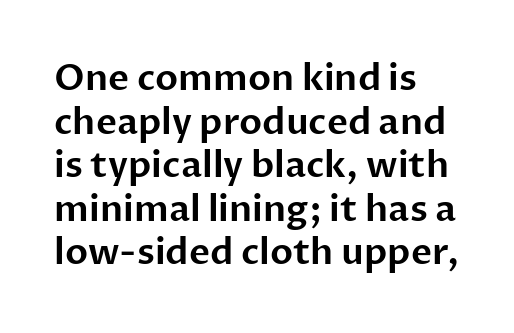
The image shows 36 px sans-serif type, upright; set left-aligned, line spacing 1.21x, normal letter spacing, not underlined; low stroke contrast and a medium x-height.
